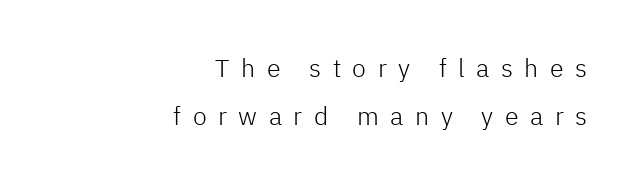
Q: Is the text bold? A: No.
Q: Is the text italic (slanted)? A: No, it is upright.
Q: Is the text underlined? A: No.
Q: How is the paragraph aligned? A: Right-aligned.
Q: Is the spacing between letters normal or unusually wide? A: Unusually wide.
Q: Is the spacing between lines tight, normal or loose? A: Loose.
